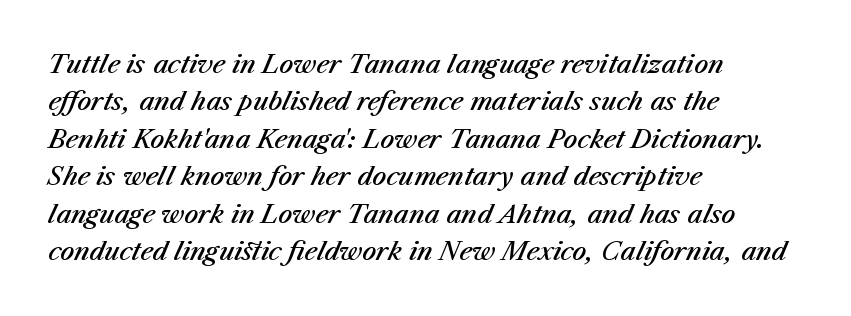
The image shows 25 px text type, italic (leaning right); set left-aligned, normal line spacing (1.5x), normal letter spacing, not underlined.
